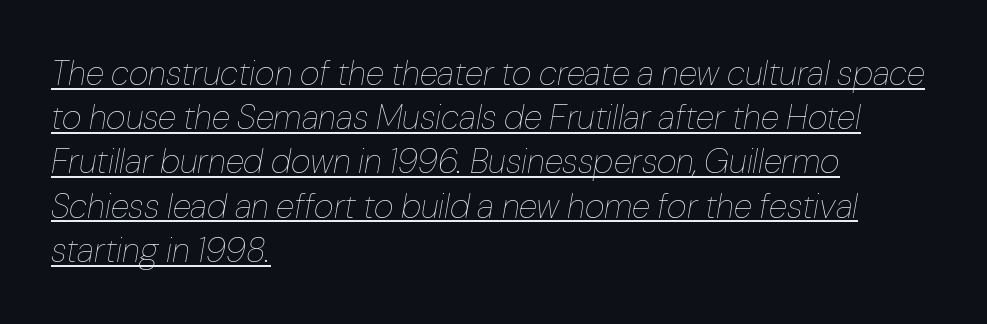
{"italic": "yes", "lean": "right", "slant_degrees": 10, "bold": "no", "weight": "thin", "width": "normal", "stroke_contrast": "low", "x_height": "medium", "monospaced": "no", "underline": "yes", "align": "left", "line_spacing": "normal", "line_spacing_ratio": 1.3, "letter_spacing": "normal", "letter_spacing_em": 0.0, "glyph_px": 34}
